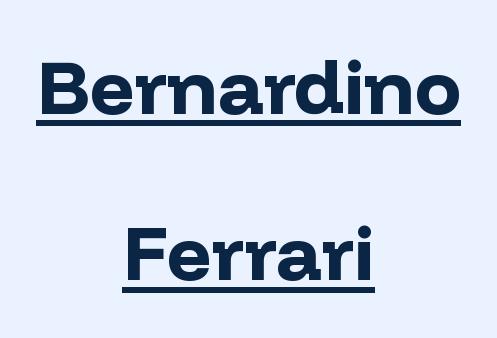
{"serif": "no", "italic": "no", "bold": "yes", "weight": "bold", "width": "normal", "stroke_contrast": "low", "x_height": "medium", "monospaced": "no", "underline": "yes", "align": "center", "line_spacing": "loose", "line_spacing_ratio": 2.16, "letter_spacing": "normal", "letter_spacing_em": 0.0, "glyph_px": 77}
